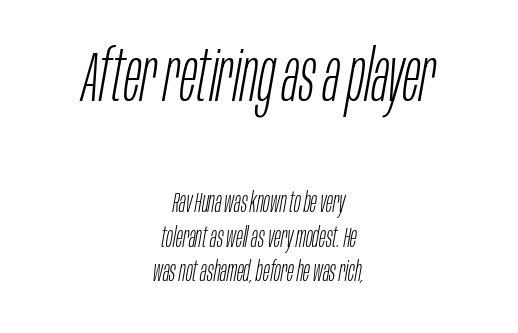
The image shows 71 px light, condensed type, italic (leaning right); set centered, line spacing 1.24x, normal letter spacing, not underlined; the first (top) block is 2.54x larger; low stroke contrast and a large x-height.
